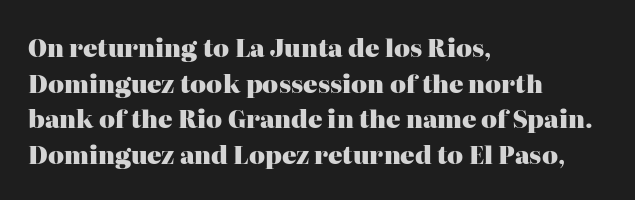
The image shows 24 px bold type, upright; set left-aligned, normal line spacing (1.48x), normal letter spacing, not underlined.
